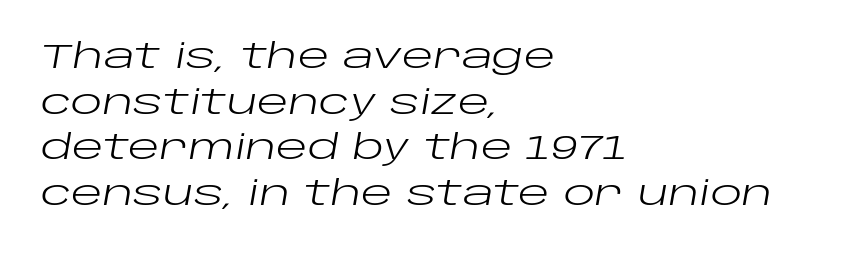
Q: Is the text bold? A: No.
Q: Is the text italic (slanted)? A: Yes, it leans right by about 10 degrees.
Q: Is the text underlined? A: No.
Q: How is the paragraph aligned? A: Left-aligned.
Q: Is the spacing between letters normal or unusually wide? A: Normal.
Q: Is the spacing between lines tight, normal or loose? A: Normal.
Q: Width (condensed, normal, or wide)? A: Wide.
Q: Stroke contrast? A: Low.
Q: x-height? A: Large.
Q: Monospaced? A: No.
